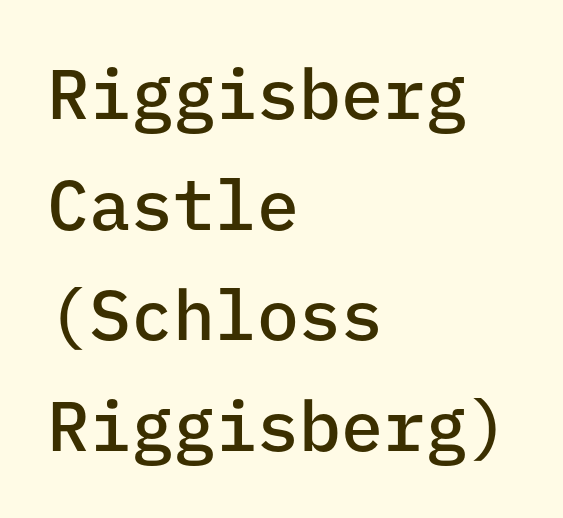
The image shows 70 px semibold sans-serif type, upright, monospaced; set left-aligned, normal line spacing (1.58x), normal letter spacing, not underlined; low stroke contrast and a medium x-height.
